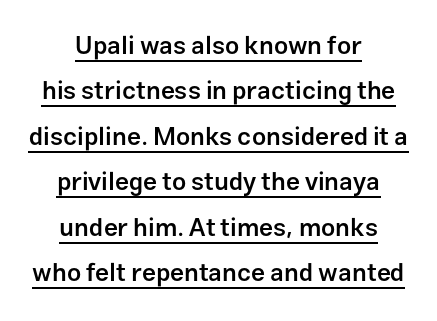
Q: Is the text bold? A: Semi-bold.
Q: Is the text italic (slanted)? A: No, it is upright.
Q: Is the text underlined? A: Yes.
Q: How is the paragraph aligned? A: Centered.
Q: Is the spacing between letters normal or unusually wide? A: Normal.
